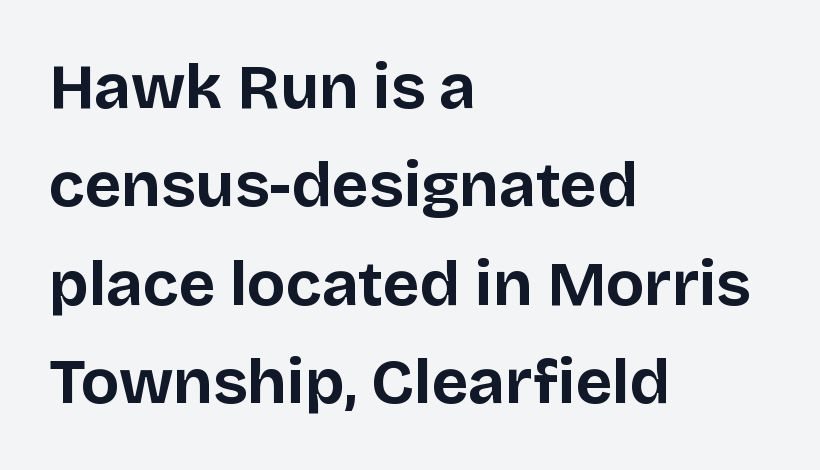
The image shows 63 px bold sans-serif type, upright; set left-aligned, normal line spacing (1.56x), normal letter spacing, not underlined; low stroke contrast and a large x-height.
